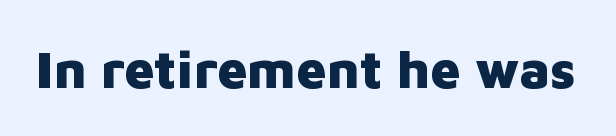
{"serif": "no", "italic": "no", "bold": "yes", "weight": "heavy", "width": "normal", "stroke_contrast": "low", "x_height": "medium", "monospaced": "no", "underline": "no", "letter_spacing": "normal", "letter_spacing_em": 0.0, "glyph_px": 53}
